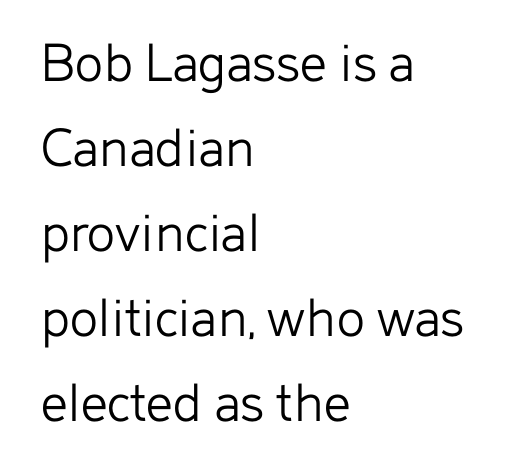
Q: Is the text bold? A: No.
Q: Is the text italic (slanted)? A: No, it is upright.
Q: Is the typeface a serif or a sans-serif typeface? A: Sans-serif.
Q: Is the text underlined? A: No.
Q: How is the paragraph aligned? A: Left-aligned.
Q: Is the spacing between letters normal or unusually wide? A: Normal.
Q: Is the spacing between lines tight, normal or loose? A: Normal.
Q: Width (condensed, normal, or wide)? A: Normal.
Q: Stroke contrast? A: Low.
Q: x-height? A: Medium.
Q: Monospaced? A: No.
